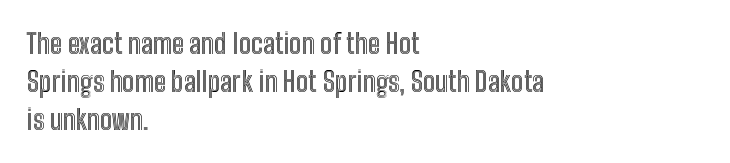
The image shows 27 px text type, upright; set left-aligned, normal line spacing (1.4x), normal letter spacing, not underlined.
